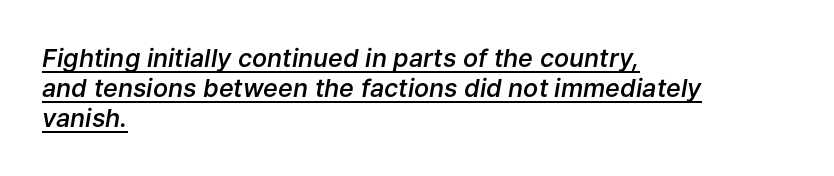
These lines stack with their left ends in a neat column. Caption: lettering with a line underneath. Letter spacing: default. The axis of the letterforms is tilted away from vertical.
